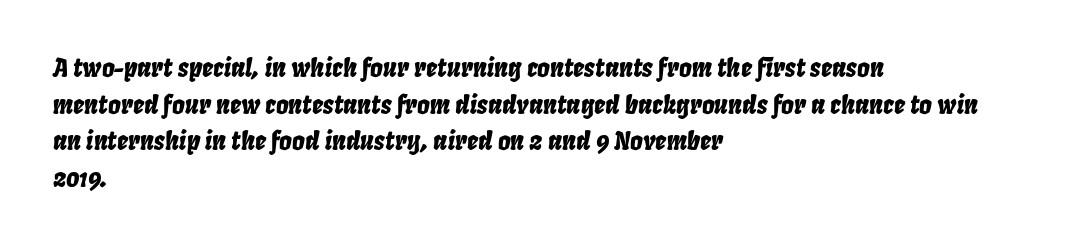
{"italic": "yes", "lean": "right", "slant_degrees": 8, "underline": "no", "align": "left", "line_spacing": "normal", "line_spacing_ratio": 1.47, "letter_spacing": "normal", "letter_spacing_em": 0.0, "glyph_px": 25}
